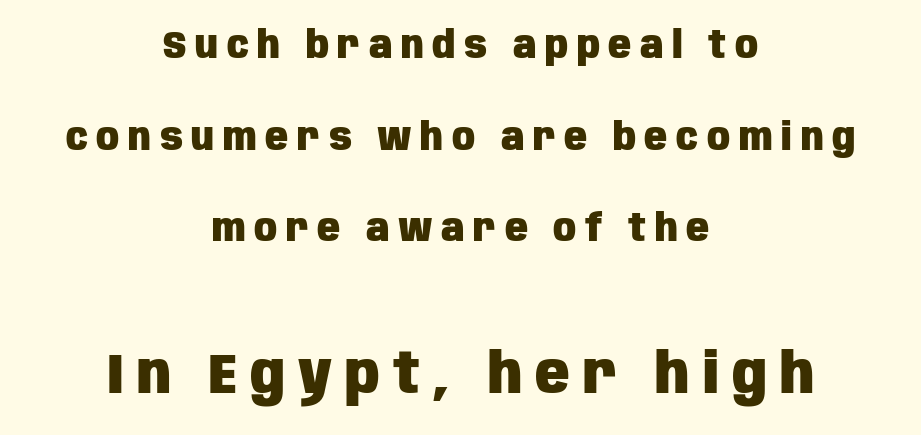
The image shows 57 px heavy, condensed sans-serif type, upright; set centered, loose line spacing (2.41x), unusually wide letter spacing (+0.23 em), not underlined; the second (bottom) block is 1.5x larger; low stroke contrast and a large x-height.
